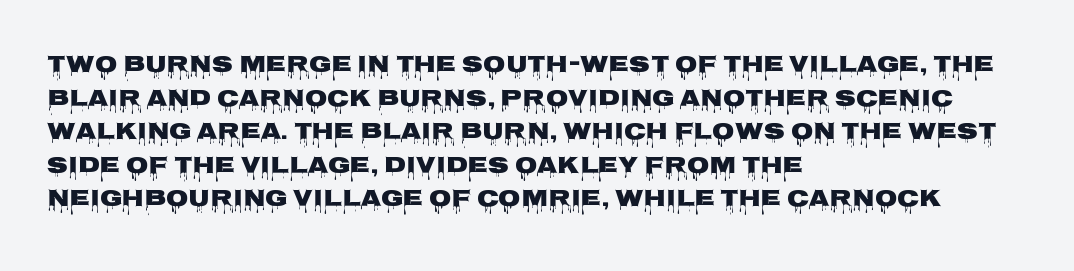
Q: Is the text bold? A: Yes.
Q: Is the text italic (slanted)? A: No, it is upright.
Q: Is the text underlined? A: No.
Q: How is the paragraph aligned? A: Left-aligned.
Q: Is the spacing between letters normal or unusually wide? A: Normal.
Q: Is the spacing between lines tight, normal or loose? A: Normal.
